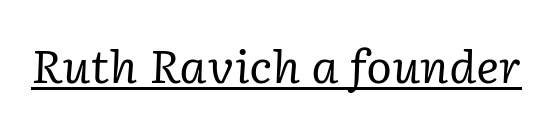
Q: Is the text bold? A: No.
Q: Is the text italic (slanted)? A: Yes, it leans right by about 2 degrees.
Q: Is the typeface a serif or a sans-serif typeface? A: Serif.
Q: Is the text underlined? A: Yes.
Q: Is the spacing between letters normal or unusually wide? A: Normal.
Q: Width (condensed, normal, or wide)? A: Normal.
Q: Stroke contrast? A: Low.
Q: x-height? A: Medium.
Q: Monospaced? A: No.
